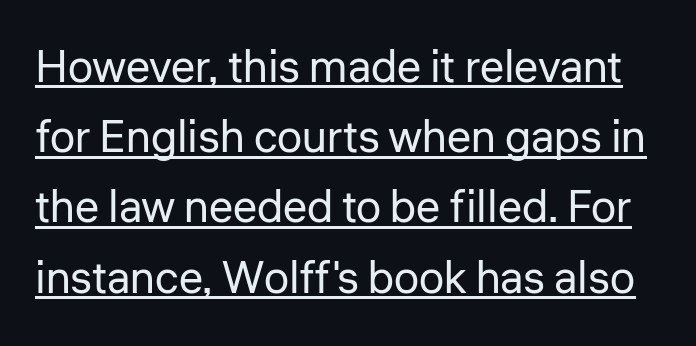
The image shows 45 px regular-weight sans-serif type, upright; set normal line spacing (1.56x), normal letter spacing, underlined; low stroke contrast and a medium x-height.
